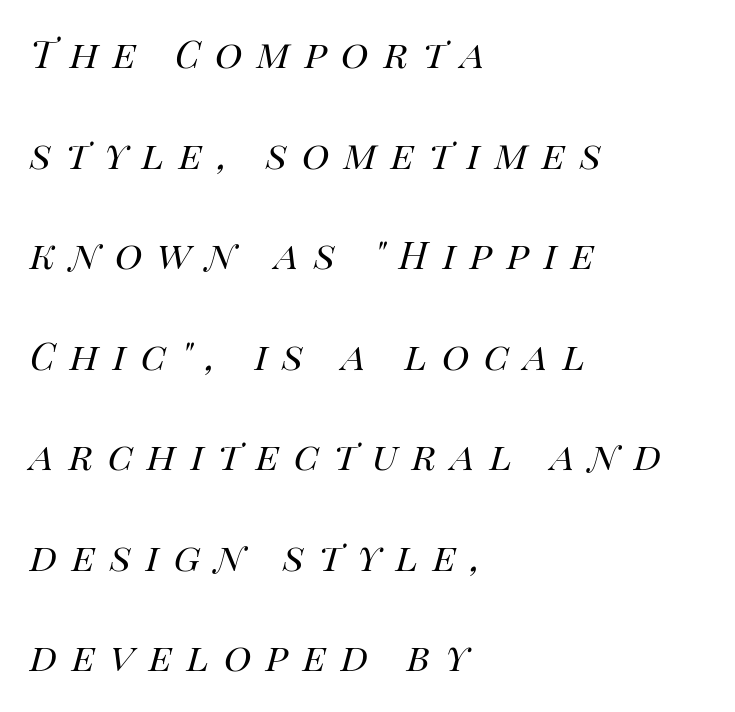
Q: Is the text bold? A: No.
Q: Is the text italic (slanted)? A: Yes, it leans right by about 14 degrees.
Q: Is the text underlined? A: No.
Q: How is the paragraph aligned? A: Left-aligned.
Q: Is the spacing between letters normal or unusually wide? A: Unusually wide.
Q: Is the spacing between lines tight, normal or loose? A: Loose.
Q: Width (condensed, normal, or wide)? A: Normal.
Q: Stroke contrast? A: High.
Q: x-height? A: Large.
Q: Monospaced? A: No.
